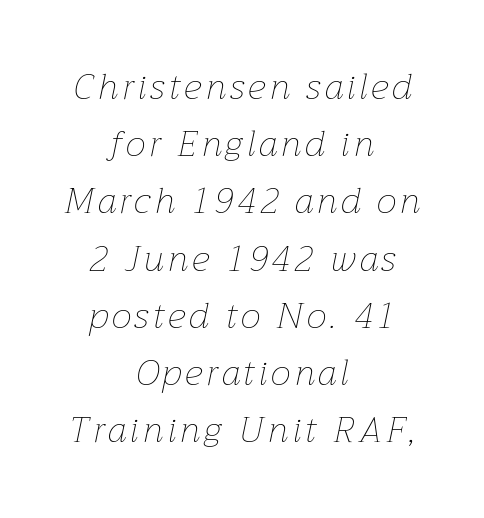
The face used here is proportionally spaced, like ordinary book or web type. The axis of the letterforms is tilted away from vertical. Check under the words: just untouched page. Each new line begins a customary step beneath the previous one. Stems here are at most as thick as an everyday book face.
